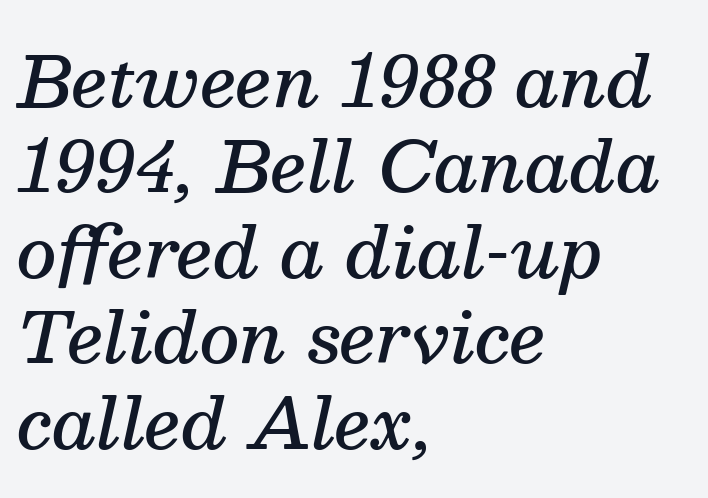
The image shows 70 px semibold serif type, italic (leaning right); set left-aligned, line spacing 1.22x, normal letter spacing, not underlined; medium stroke contrast and a medium x-height.
